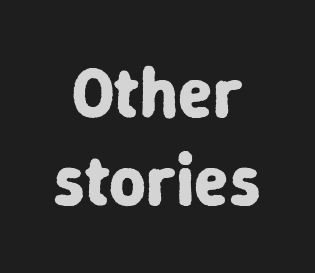
These lines stack symmetrically, like a column narrowing and widening about its center. The sample has been set heavy, in full bold. Beneath every word, the page is bare. Varying glyph widths throughout — classic text-font behaviour. The rendering shows plain stroke endings on the letterforms — a sans-serif design.
